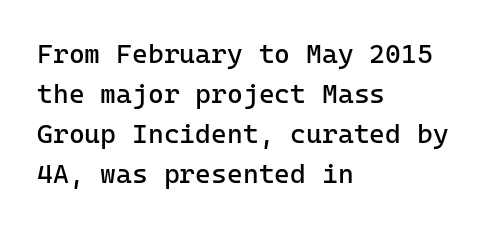
{"italic": "no", "bold": "no", "underline": "no", "align": "left", "line_spacing": "normal", "line_spacing_ratio": 1.48, "letter_spacing": "normal", "letter_spacing_em": 0.0, "glyph_px": 27}
